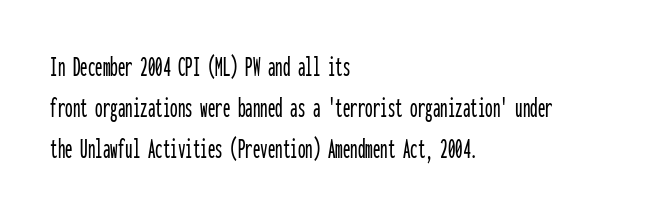
{"serif": "no", "italic": "no", "width": "condensed", "stroke_contrast": "low", "x_height": "medium", "monospaced": "yes", "underline": "no", "align": "left", "line_spacing": "normal", "line_spacing_ratio": 1.36, "letter_spacing": "normal", "letter_spacing_em": 0.0, "glyph_px": 30}
